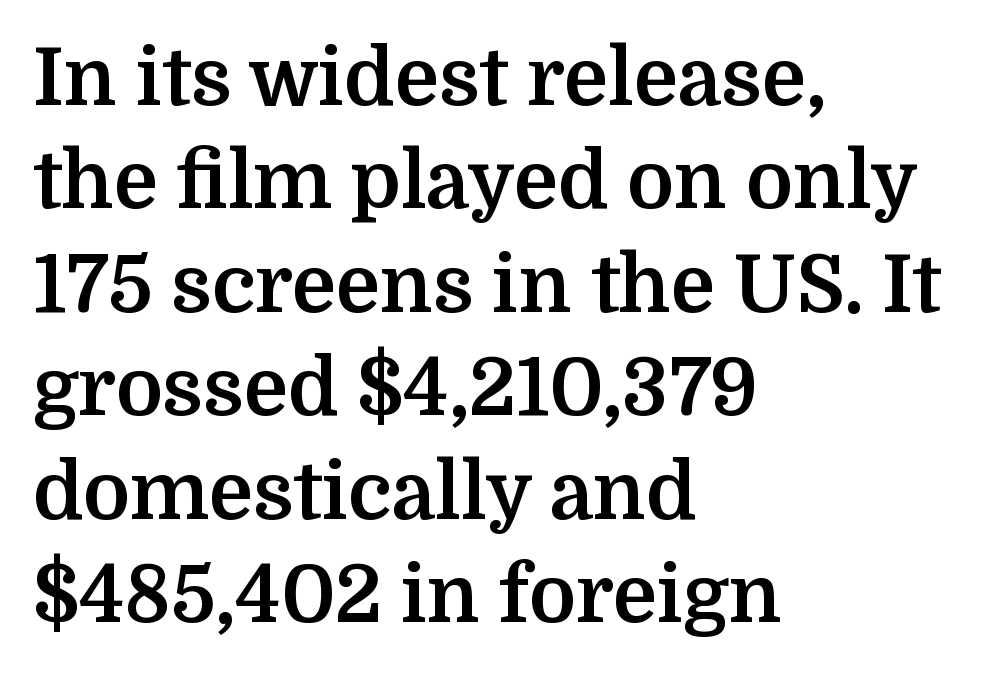
The image shows 79 px bold serif type, upright; set left-aligned, normal line spacing (1.31x), normal letter spacing, not underlined; medium stroke contrast and a medium x-height.
